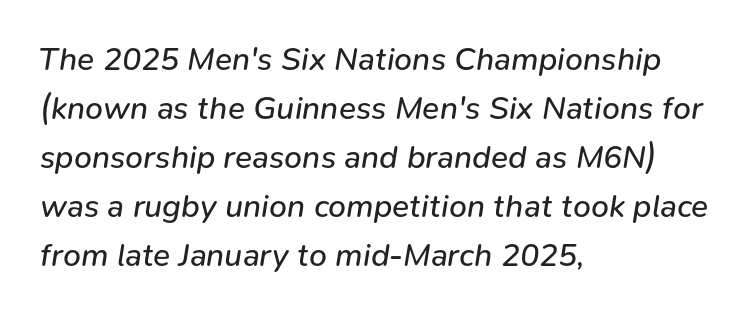
{"italic": "yes", "lean": "right", "slant_degrees": 9, "bold": "no", "weight": "regular", "width": "normal", "stroke_contrast": "low", "x_height": "medium", "monospaced": "no", "underline": "no", "align": "left", "line_spacing": "normal", "line_spacing_ratio": 1.53, "letter_spacing": "normal", "letter_spacing_em": 0.0, "glyph_px": 32}
